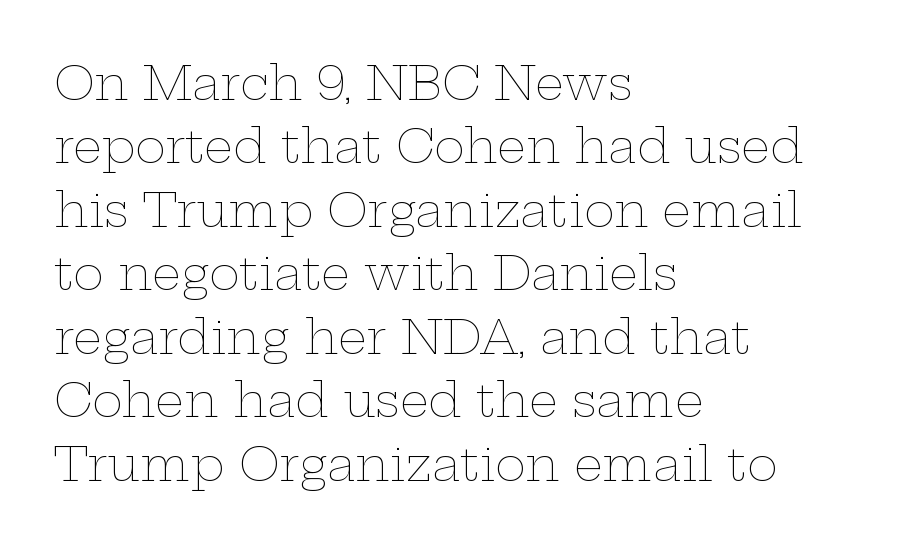
Q: Is the text bold? A: No.
Q: Is the text italic (slanted)? A: No, it is upright.
Q: Is the text underlined? A: No.
Q: How is the paragraph aligned? A: Left-aligned.
Q: Is the spacing between letters normal or unusually wide? A: Normal.
Q: Is the spacing between lines tight, normal or loose? A: Normal.
Q: Width (condensed, normal, or wide)? A: Wide.
Q: Stroke contrast? A: Low.
Q: x-height? A: Medium.
Q: Monospaced? A: No.
